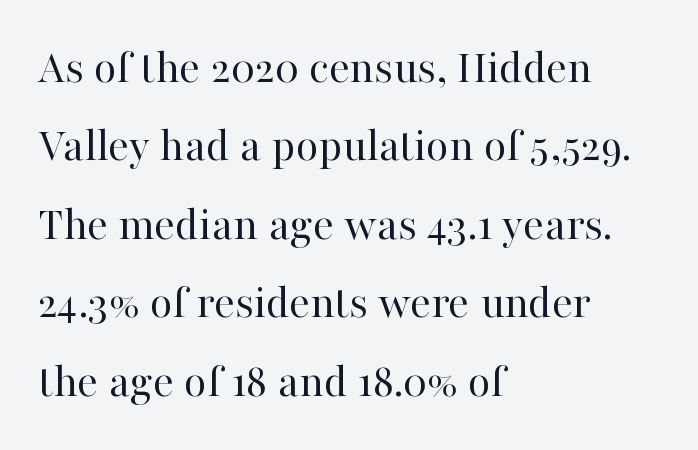
Short note: letters normally spaced. No italicization has been applied; the sample stays upright. The lines in this sample share a left origin and differ only in where they stop. Reading down the column, the eye jumps a familiar distance to each next line. Typographically, this falls in the serif category.
